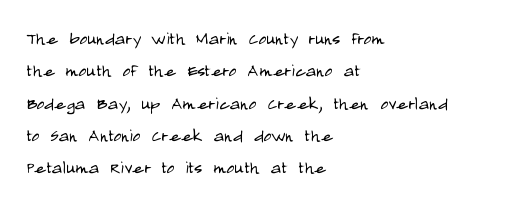
{"italic": "no", "bold": "no", "underline": "no", "align": "left", "line_spacing": "normal", "line_spacing_ratio": 1.47, "letter_spacing": "normal", "letter_spacing_em": 0.0, "glyph_px": 22}
